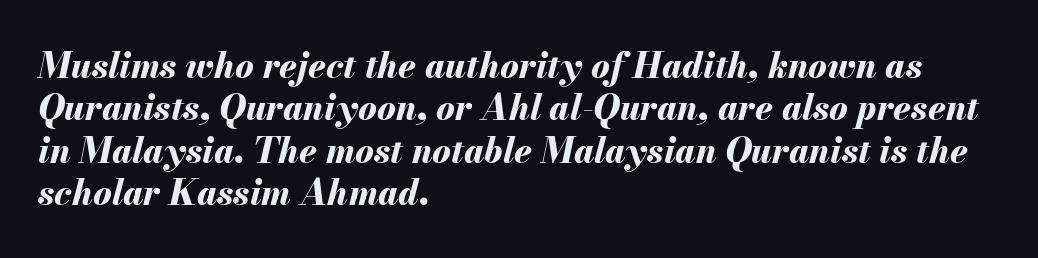
Between one letter and the next there's only the usual sliver of space. These lines are set flush left with a ragged right edge. The typesetting leans heavy: a genuine bold. Slanted lettering throughout. Character widths vary here, with narrow letters taking less room than wide ones. The area under the type is left untouched.
